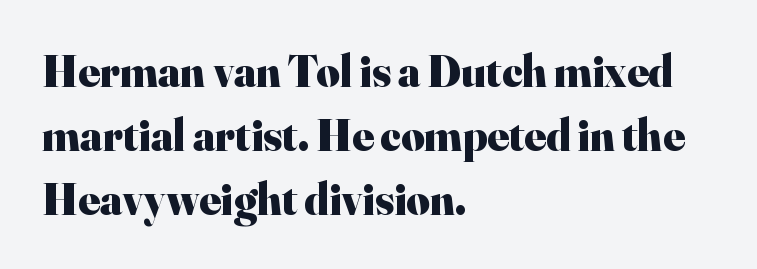
Q: Is the text bold? A: Yes.
Q: Is the text italic (slanted)? A: No, it is upright.
Q: Is the typeface a serif or a sans-serif typeface? A: Serif.
Q: Is the text underlined? A: No.
Q: How is the paragraph aligned? A: Left-aligned.
Q: Is the spacing between letters normal or unusually wide? A: Normal.
Q: Is the spacing between lines tight, normal or loose? A: Normal.
Q: Width (condensed, normal, or wide)? A: Normal.
Q: Stroke contrast? A: High.
Q: x-height? A: Small.
Q: Monospaced? A: No.
